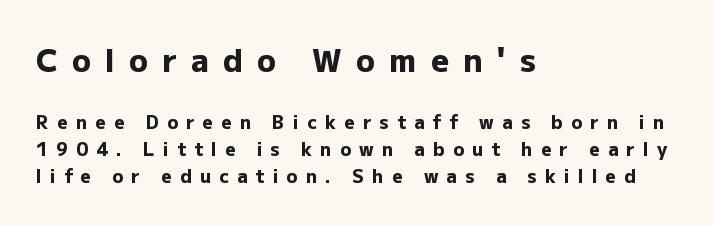
{"serif": "no", "italic": "no", "bold": "yes", "weight": "heavy", "width": "normal", "stroke_contrast": "low", "x_height": "medium", "monospaced": "no", "underline": "no", "align": "left", "line_spacing": "normal", "line_spacing_ratio": 1.51, "letter_spacing": "wide", "letter_spacing_em": 0.46, "larger_block": "first", "size_ratio": 1.72, "glyph_px": 31}
